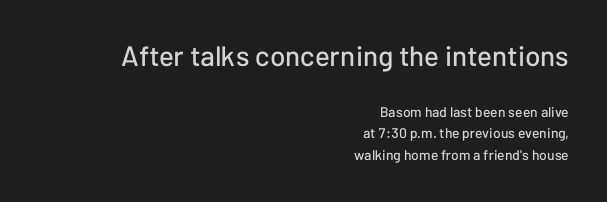
{"serif": "no", "italic": "no", "width": "normal", "stroke_contrast": "low", "x_height": "medium", "monospaced": "no", "underline": "no", "align": "right", "line_spacing": "normal", "line_spacing_ratio": 1.52, "letter_spacing": "normal", "letter_spacing_em": 0.0, "larger_block": "first", "size_ratio": 2.0, "glyph_px": 28}
